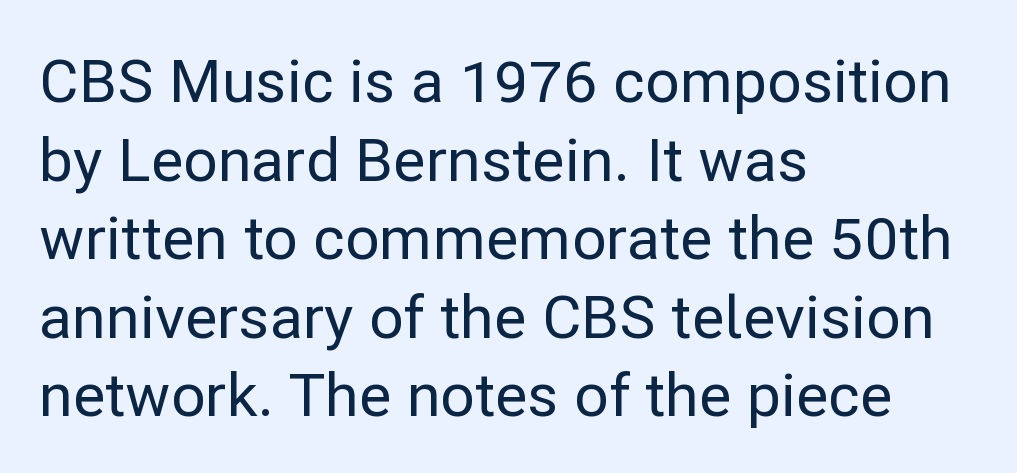
The lines in this sample share a left origin and differ only in where they stop. The font family rendered here belongs to the sans-serif group. The lettering holds an erect, upright posture throughout. Line spacing here is normal.
